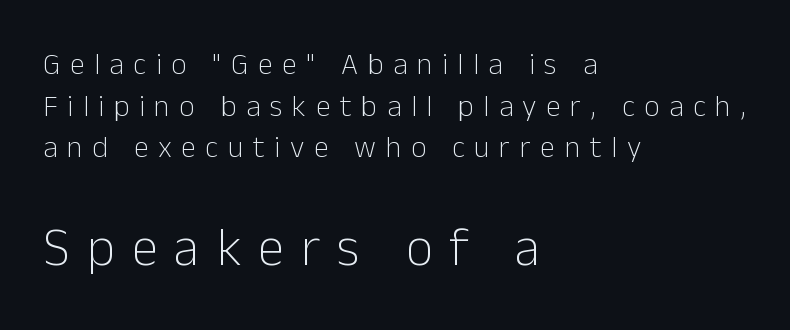
{"serif": "no", "italic": "no", "bold": "no", "weight": "light", "width": "normal", "stroke_contrast": "low", "x_height": "medium", "monospaced": "no", "underline": "no", "align": "left", "line_spacing": "normal", "line_spacing_ratio": 1.39, "letter_spacing": "wide", "letter_spacing_em": 0.32, "larger_block": "second", "size_ratio": 1.77, "glyph_px": 53}
